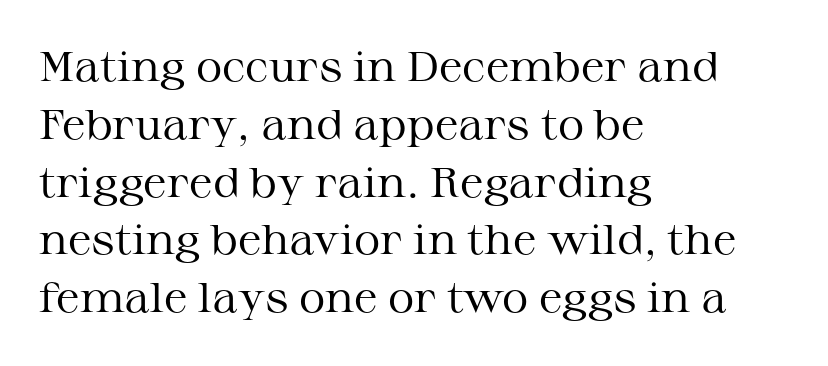
Q: Is the text bold? A: No.
Q: Is the text italic (slanted)? A: No, it is upright.
Q: Is the typeface a serif or a sans-serif typeface? A: Serif.
Q: Is the text underlined? A: No.
Q: How is the paragraph aligned? A: Left-aligned.
Q: Is the spacing between letters normal or unusually wide? A: Normal.
Q: Is the spacing between lines tight, normal or loose? A: Normal.
Q: Width (condensed, normal, or wide)? A: Wide.
Q: Stroke contrast? A: Medium.
Q: x-height? A: Medium.
Q: Monospaced? A: No.
